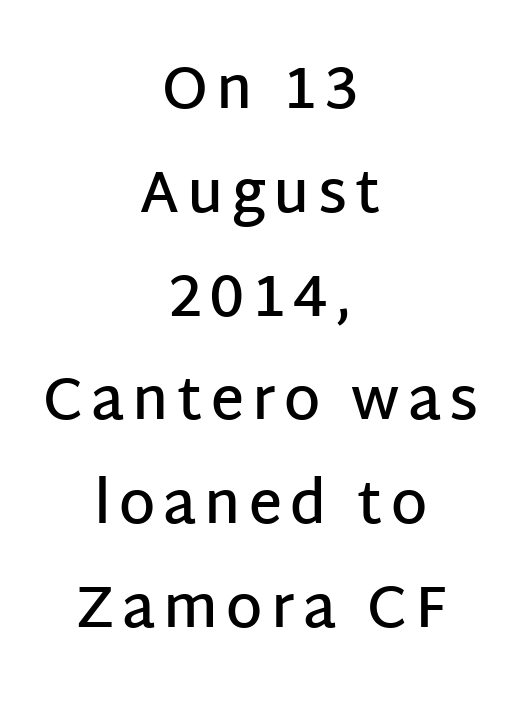
{"serif": "no", "italic": "no", "bold": "semi", "weight": "semibold", "width": "normal", "stroke_contrast": "low", "x_height": "large", "monospaced": "no", "underline": "no", "align": "center", "line_spacing_ratio": 1.79, "glyph_px": 58}
